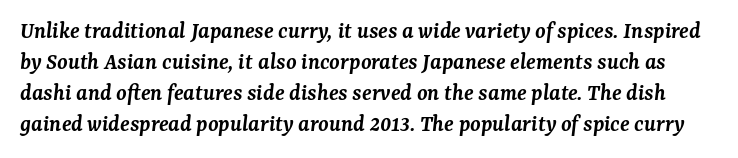
{"italic": "yes", "lean": "right", "slant_degrees": 7, "bold": "semi", "underline": "no", "line_spacing": "normal", "line_spacing_ratio": 1.29, "letter_spacing": "normal", "letter_spacing_em": 0.0, "glyph_px": 24}
